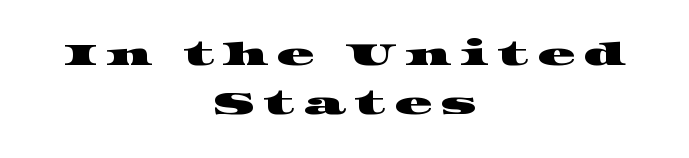
Q: Is the typeface a serif or a sans-serif typeface? A: Serif.
Q: Is the text underlined? A: No.
Q: How is the paragraph aligned? A: Centered.
Q: Is the spacing between letters normal or unusually wide? A: Unusually wide.
Q: Is the spacing between lines tight, normal or loose? A: Normal.
Q: Width (condensed, normal, or wide)? A: Wide.
Q: Stroke contrast? A: High.
Q: x-height? A: Large.
Q: Monospaced? A: No.
